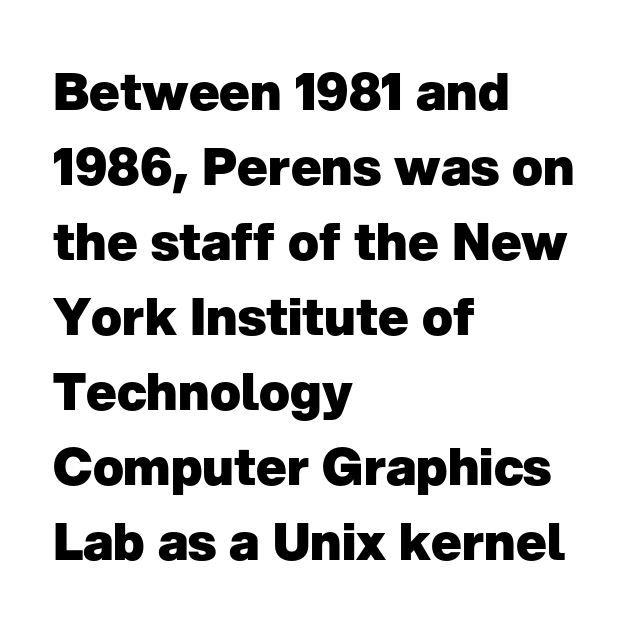
Spacing verdict: proportional, widths tailored to each character. The paragraph has a hard left edge and a soft right edge. The lettering holds an erect, upright posture throughout. Emphasis by weight is at full strength: bold. Serif or sans? Sans — the stroke terminals are bare. How are the letters spaced? Ordinarily, with no added tracking.
